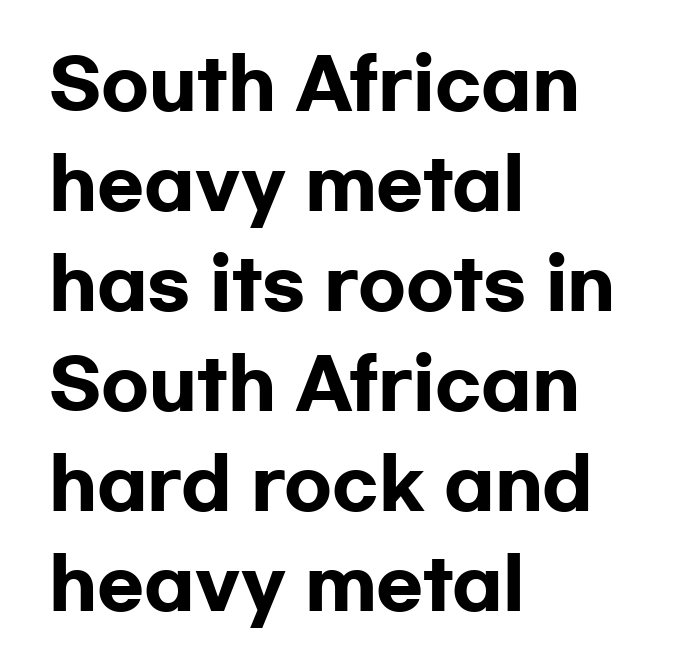
{"serif": "no", "italic": "no", "bold": "yes", "weight": "heavy", "width": "wide", "stroke_contrast": "low", "x_height": "medium", "monospaced": "no", "underline": "no", "align": "left", "line_spacing": "normal", "line_spacing_ratio": 1.45, "letter_spacing": "normal", "letter_spacing_em": 0.0, "glyph_px": 69}
